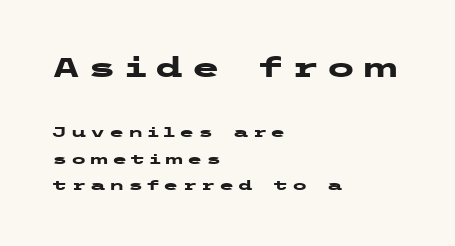
Q: Is the text bold? A: Yes.
Q: Is the text italic (slanted)? A: No, it is upright.
Q: Is the text underlined? A: No.
Q: How is the paragraph aligned? A: Left-aligned.
Q: Is the spacing between letters normal or unusually wide? A: Unusually wide.
Q: Which block of text is set in a larger size, the first (top) or the second (bottom)? A: The first (top) one.
